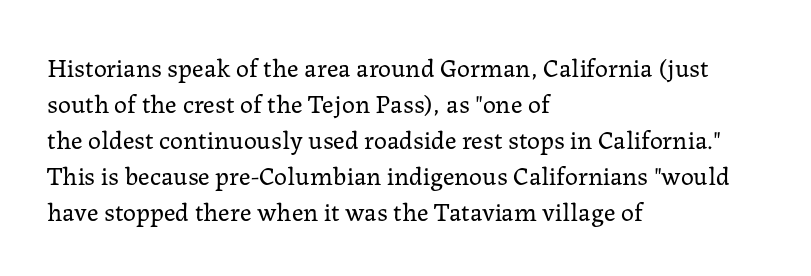
The image shows 26 px text type, upright; set left-aligned, normal line spacing (1.38x), normal letter spacing, not underlined.
